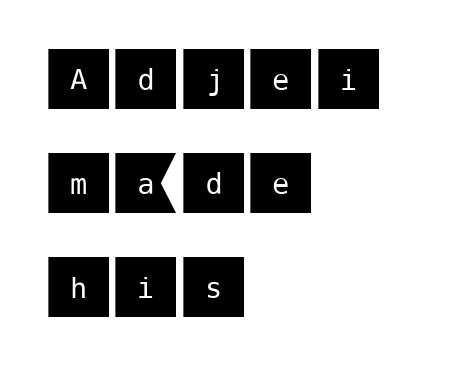
The image shows 69 px sans-serif type, upright; set left-aligned, normal line spacing (1.51x), normal letter spacing, not underlined; medium stroke contrast and a large x-height.
